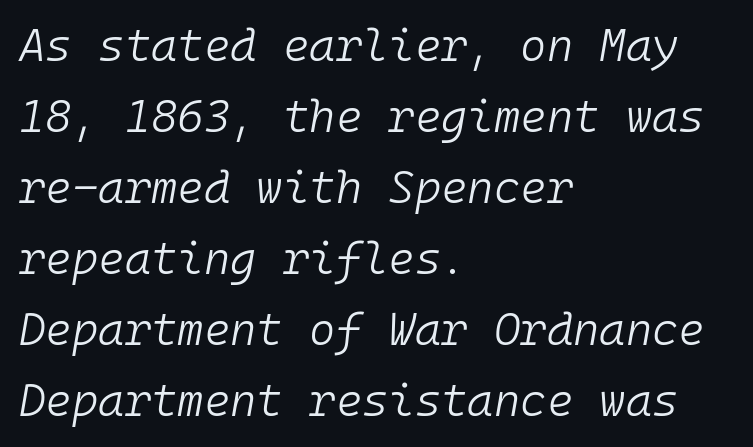
The image shows 45 px light type, italic (leaning right), monospaced; set left-aligned, normal line spacing (1.58x), normal letter spacing, not underlined; low stroke contrast and a medium x-height.
